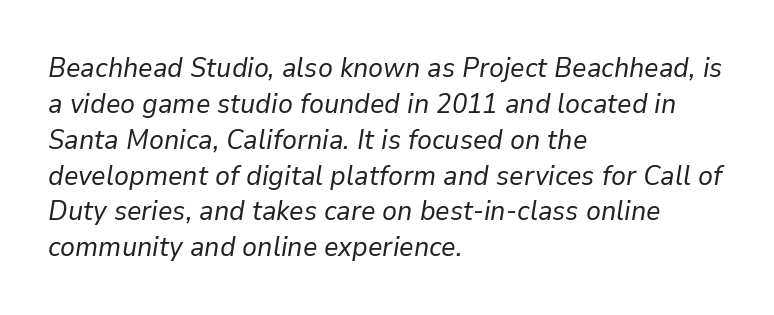
The image shows 28 px regular-weight type, italic (leaning right); set left-aligned, normal line spacing (1.28x), normal letter spacing, not underlined; low stroke contrast and a medium x-height.
